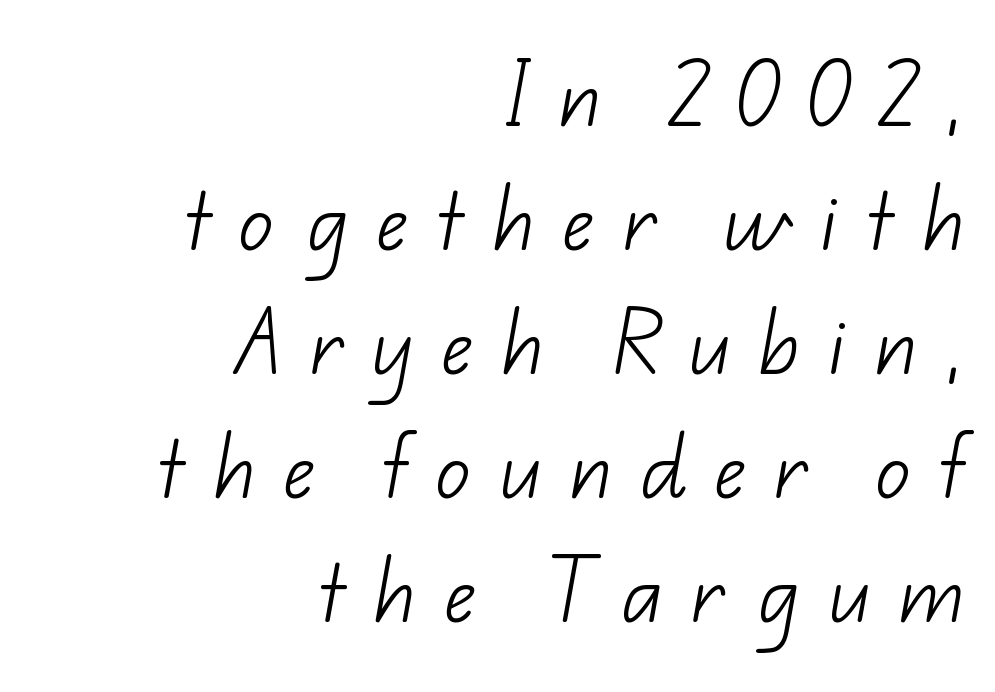
The image shows 70 px light sans-serif type; set right-aligned, line spacing 1.77x, unusually wide letter spacing (+0.39 em), not underlined; low stroke contrast and a small x-height.
